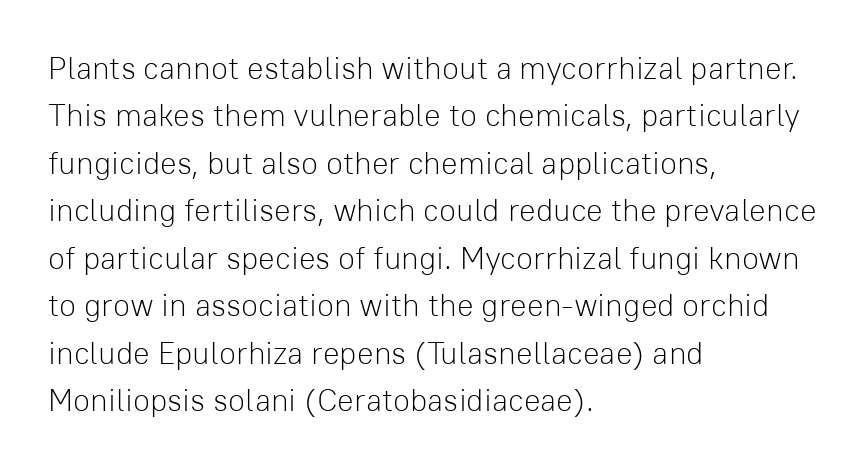
{"serif": "no", "italic": "no", "bold": "no", "weight": "light", "width": "normal", "stroke_contrast": "low", "x_height": "medium", "monospaced": "no", "underline": "no", "align": "left", "line_spacing": "normal", "line_spacing_ratio": 1.53, "letter_spacing": "normal", "letter_spacing_em": 0.0, "glyph_px": 31}
